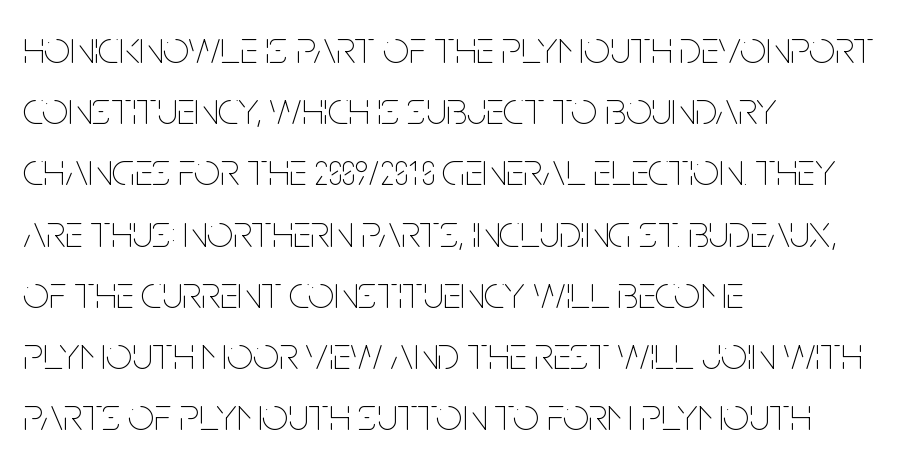
The image shows 46 px thin, condensed type, upright; set left-aligned, normal line spacing (1.33x), normal letter spacing, not underlined; low stroke contrast and a large x-height.
